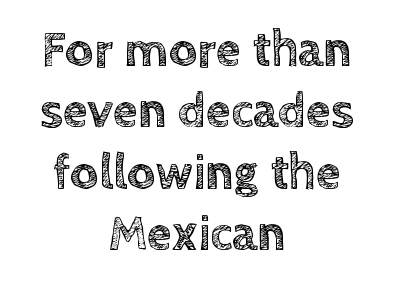
{"italic": "no", "width": "normal", "x_height": "large", "monospaced": "no", "underline": "no", "align": "center", "line_spacing_ratio": 1.23, "letter_spacing": "normal", "letter_spacing_em": 0.0, "glyph_px": 50}
